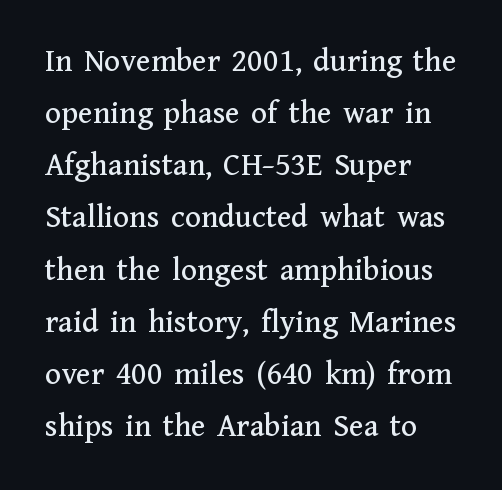
Q: Is the text italic (slanted)? A: No, it is upright.
Q: Is the typeface a serif or a sans-serif typeface? A: Serif.
Q: Is the text underlined? A: No.
Q: How is the paragraph aligned? A: Left-aligned.
Q: Is the spacing between letters normal or unusually wide? A: Normal.
Q: Is the spacing between lines tight, normal or loose? A: Normal.
Q: Width (condensed, normal, or wide)? A: Normal.
Q: Stroke contrast? A: Medium.
Q: x-height? A: Medium.
Q: Monospaced? A: No.
